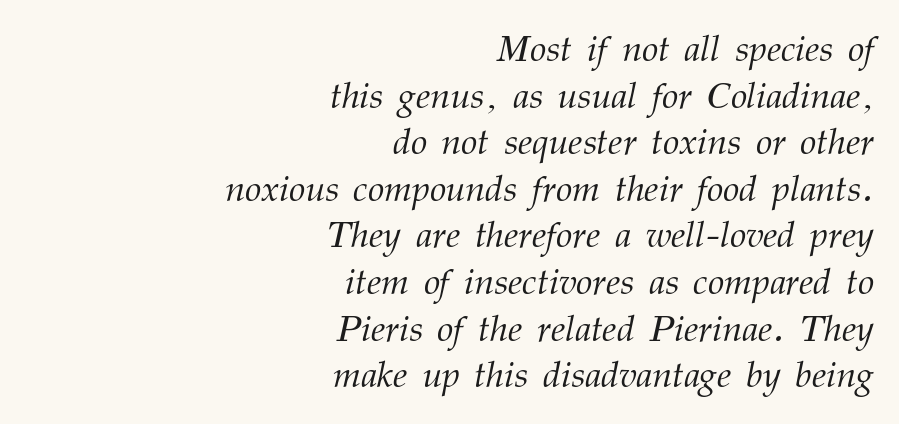
{"serif": "yes", "italic": "yes", "lean": "right", "slant_degrees": 12, "bold": "no", "weight": "light", "width": "normal", "stroke_contrast": "medium", "x_height": "medium", "monospaced": "no", "underline": "no", "align": "right", "line_spacing": "normal", "line_spacing_ratio": 1.26, "letter_spacing": "normal", "letter_spacing_em": 0.0, "glyph_px": 37}
